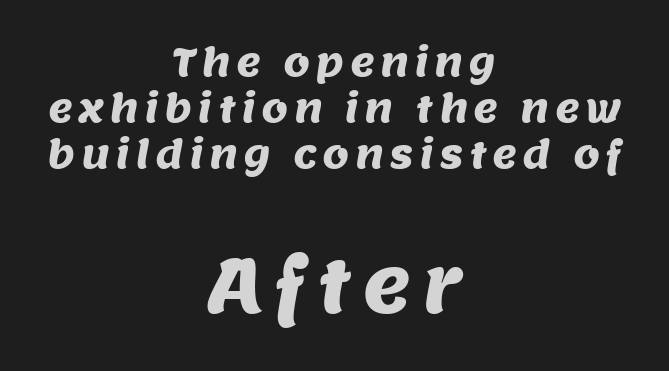
The image shows 75 px sans-serif type; set centered, line spacing 1.21x, not underlined; the second (bottom) block is 1.97x larger; medium stroke contrast and a large x-height.
